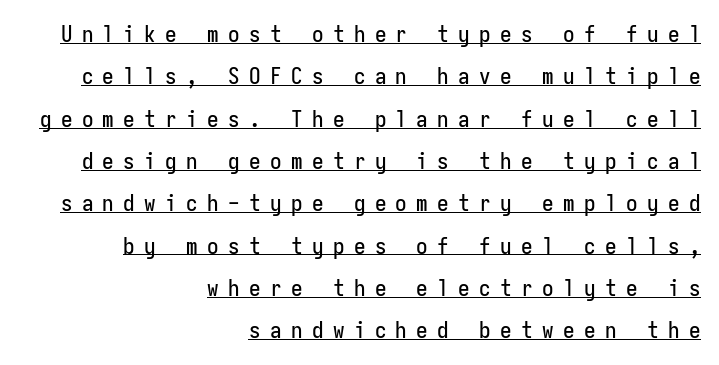
Q: Is the text italic (slanted)? A: No, it is upright.
Q: Is the text underlined? A: Yes.
Q: How is the paragraph aligned? A: Right-aligned.
Q: Is the spacing between letters normal or unusually wide? A: Unusually wide.
